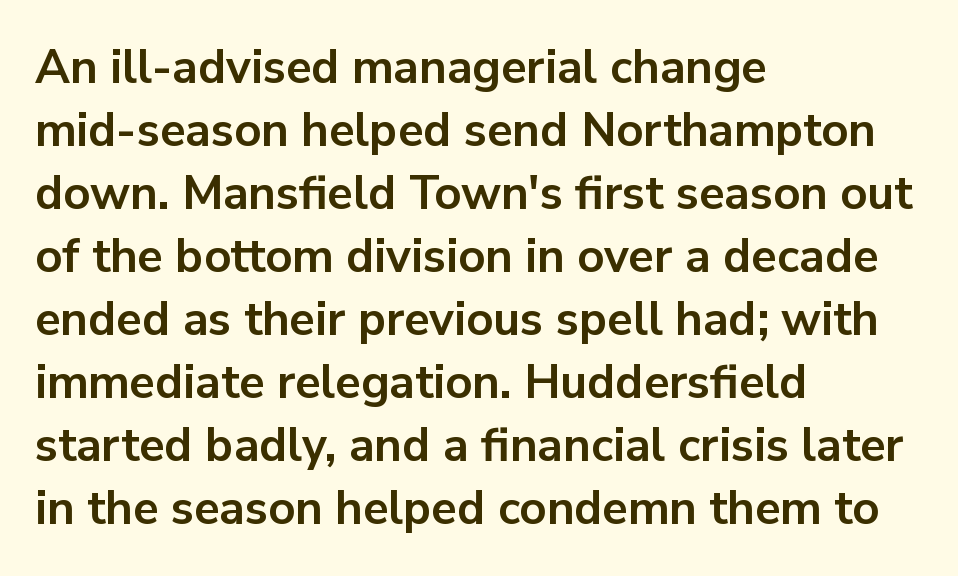
The axis of the letterforms is exactly vertical. Stroke thickness is high; the sample reads as a true bold. Serifs: no, the terminals of the letterforms are clean. Varying glyph widths throughout — classic text-font behaviour. The typesetter chose a ragged-right arrangement here. The letterforms sit shoulder to shoulder at normal distance.
